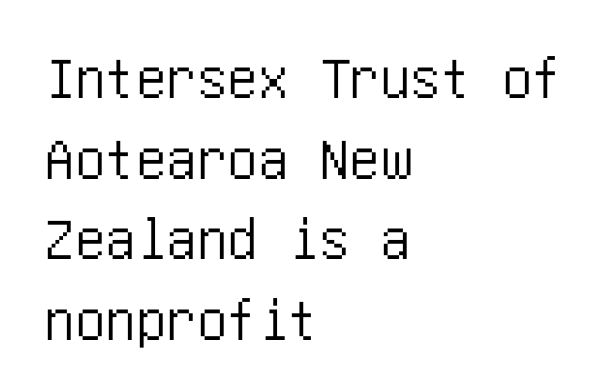
The image shows 61 px condensed sans-serif type, upright; set left-aligned, normal line spacing (1.32x), normal letter spacing, not underlined; low stroke contrast and a large x-height.
